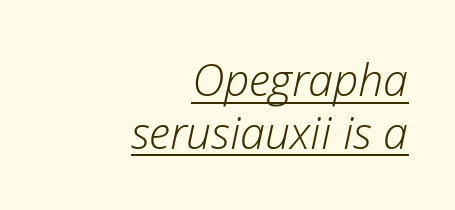
Q: Is the text bold? A: No.
Q: Is the text italic (slanted)? A: Yes, it leans right by about 12 degrees.
Q: Is the text underlined? A: Yes.
Q: How is the paragraph aligned? A: Right-aligned.
Q: Is the spacing between letters normal or unusually wide? A: Normal.
Q: Width (condensed, normal, or wide)? A: Normal.
Q: Stroke contrast? A: Low.
Q: x-height? A: Medium.
Q: Monospaced? A: No.
